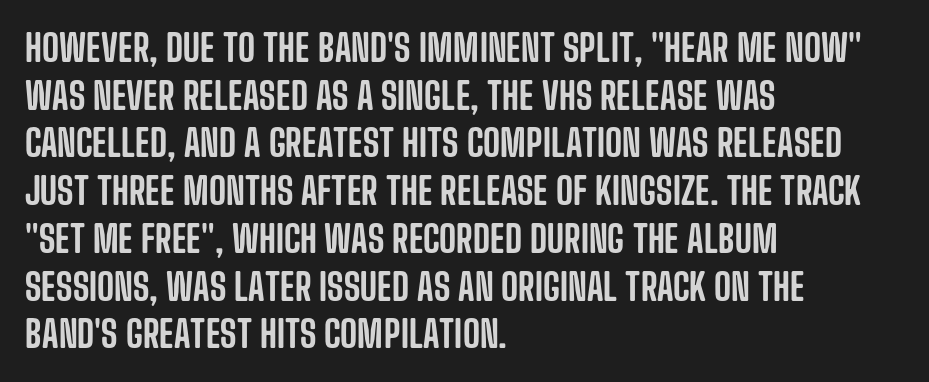
These lines sit exactly where default settings would place them. Words appear dense and cohesive because spacing is normal. Unlike a traditional serif, this face leaves its strokes unadorned. Each row of text sits above clean, open space.
